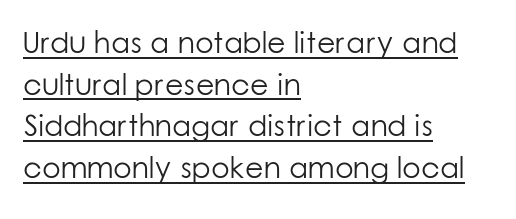
Reading down the block, your eye returns to a fixed left position each line. Proportional: the letters do not fall into vertical columns. No chunkiness to these letters — they're not bold. A roman cut, with each character standing at attention.
